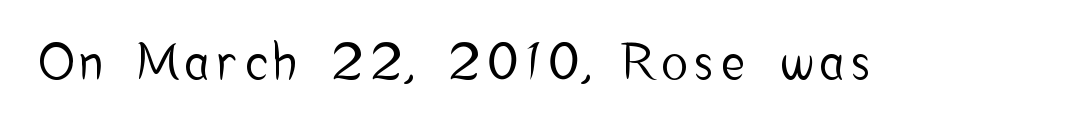
The face used here is proportionally spaced, like ordinary book or web type. This rendering employs a face without finishing strokes, i.e., a sans-serif. When letters stand straight like this, we call the style roman or upright. Beneath every word, the page is bare.
